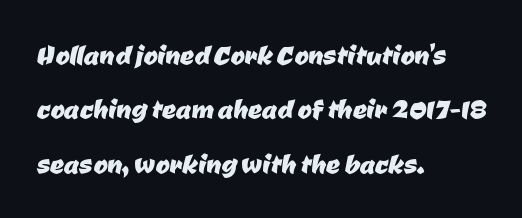
The image shows 34 px sans-serif type; set left-aligned, normal line spacing (1.6x), normal letter spacing, not underlined; low stroke contrast and a medium x-height.
